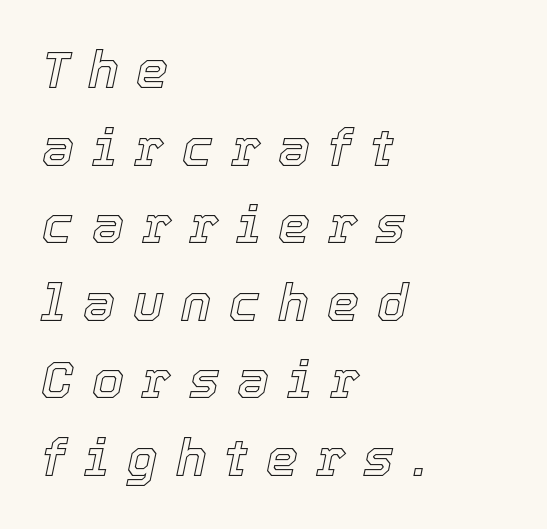
These lines have a slow, spaced-out rhythm from letter to letter. Has an underline been added? It has not. If you measured baseline to baseline, you'd find a middling distance. The compositor pushed each line to the left boundary. The lettering tilts uniformly, giving the passage an italic look. Do the characters align in a grid? No, the font is proportional.
